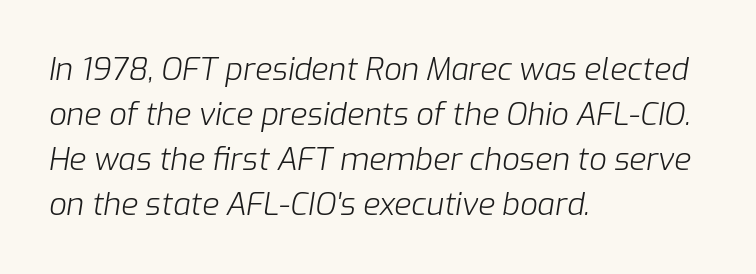
Does the leading feel generous? No, just average. Is this a fixed-width face? No — the glyphs have proportional, varying widths. The foot of each line stays bare and open. This sample is left-justified, so line endings fall wherever the words run out.
